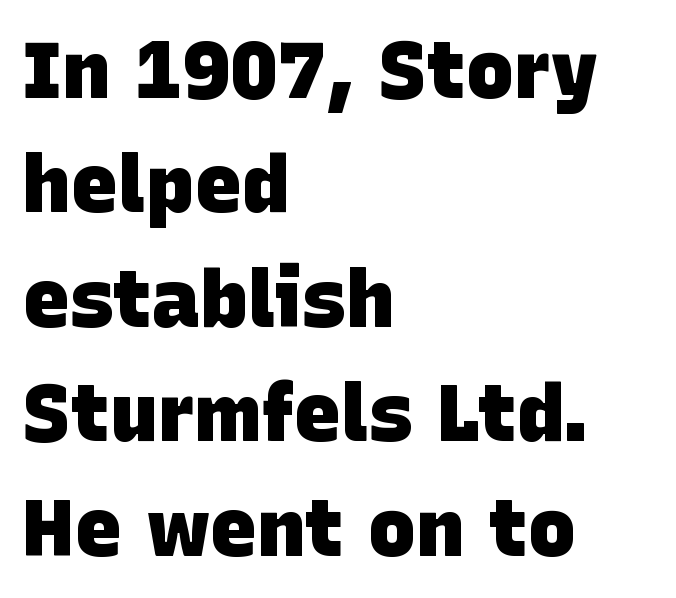
Notice how descenders clear the ascenders below comfortably — that's standard leading. Spacing verdict: proportional, widths tailored to each character. The letters sit at their default tracking, neither squeezed nor spread. Has an underline been added? It has not.
